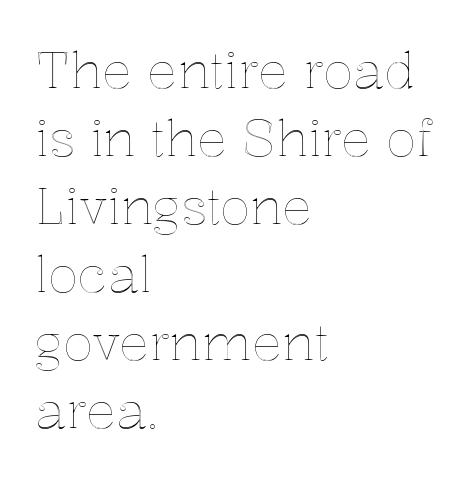
Does extra space separate the letters? No, they use regular spacing. A typesetter would mark this as roman, not italic. Horizontally, the lines are justified to the leading edge only. Letters rest on an invisible, unmarked baseline. Proportional: the letters do not fall into vertical columns.
